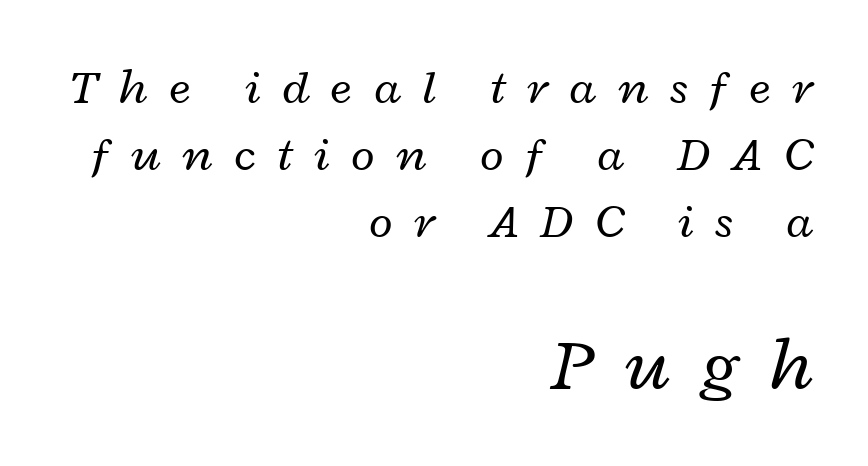
Letters have the restrained weight of plain body copy at most. Is the lower block the larger one? Yes — the lower block carries the bigger type. This is oblique type, the kind used for emphasis or titles. The baseline area is clear.
